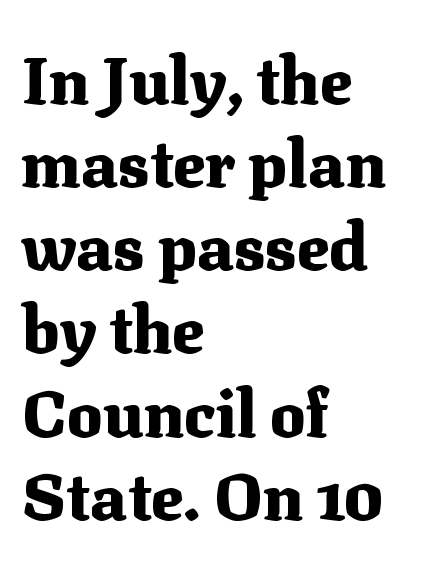
{"serif": "yes", "italic": "no", "bold": "yes", "weight": "heavy", "width": "normal", "stroke_contrast": "medium", "x_height": "medium", "monospaced": "no", "underline": "no", "align": "left", "line_spacing": "normal", "line_spacing_ratio": 1.26, "letter_spacing": "normal", "letter_spacing_em": 0.0, "glyph_px": 66}
